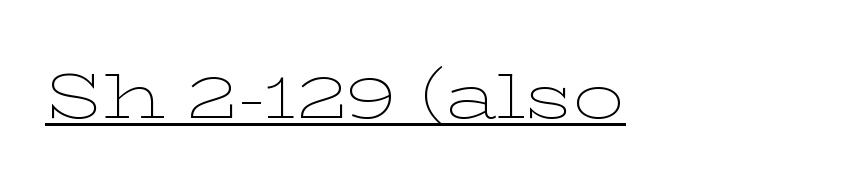
{"serif": "yes", "italic": "no", "bold": "no", "weight": "thin", "width": "wide", "stroke_contrast": "low", "x_height": "medium", "monospaced": "no", "underline": "yes", "letter_spacing": "normal", "letter_spacing_em": 0.0, "glyph_px": 64}
